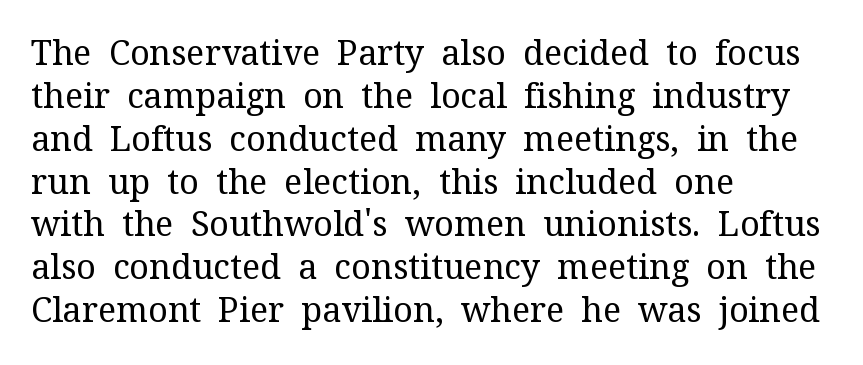
{"serif": "yes", "italic": "no", "bold": "no", "weight": "regular", "width": "normal", "stroke_contrast": "medium", "x_height": "medium", "monospaced": "no", "underline": "no", "align": "left", "line_spacing": "normal", "line_spacing_ratio": 1.26, "letter_spacing": "normal", "letter_spacing_em": 0.0, "glyph_px": 34}
